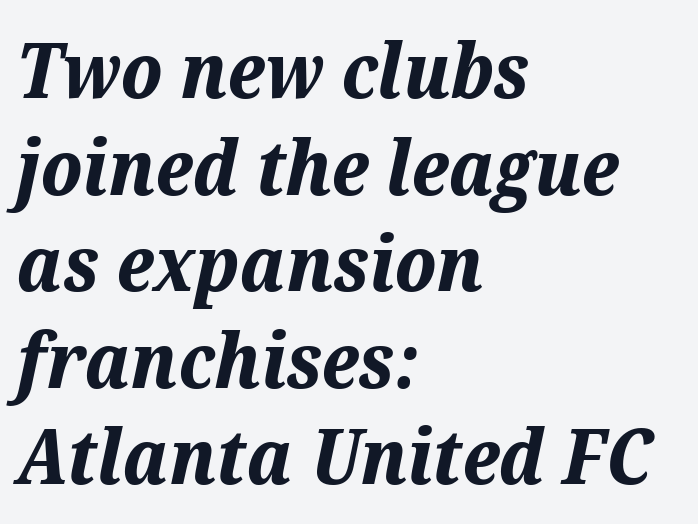
The image shows 76 px bold type, italic (leaning right); set left-aligned, normal line spacing (1.27x), normal letter spacing, not underlined; medium stroke contrast and a medium x-height.
